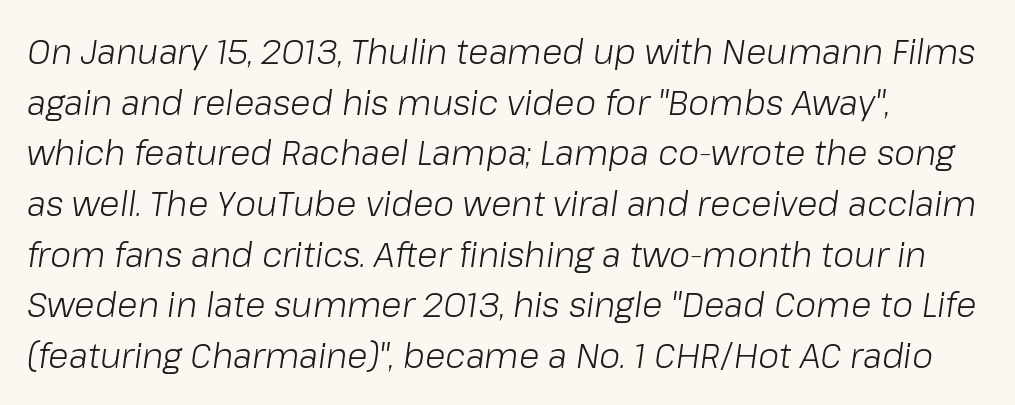
How are the letters spaced? Ordinarily, with no added tracking. The letters advance in unequal steps, a hallmark of proportional type. Regarding leading, the lines here are spaced in the standard way. Does the lettering tilt? It does — this is italic. These lines are set flush left with a ragged right edge.
